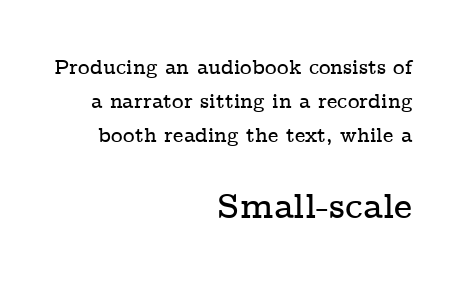
Q: Is the text italic (slanted)? A: No, it is upright.
Q: Is the typeface a serif or a sans-serif typeface? A: Serif.
Q: Is the text underlined? A: No.
Q: How is the paragraph aligned? A: Right-aligned.
Q: Is the spacing between letters normal or unusually wide? A: Normal.
Q: Is the spacing between lines tight, normal or loose? A: Normal.
Q: Which block of text is set in a larger size, the first (top) or the second (bottom)? A: The second (bottom) one.
Q: Width (condensed, normal, or wide)? A: Wide.
Q: Stroke contrast? A: Low.
Q: x-height? A: Medium.
Q: Monospaced? A: No.
